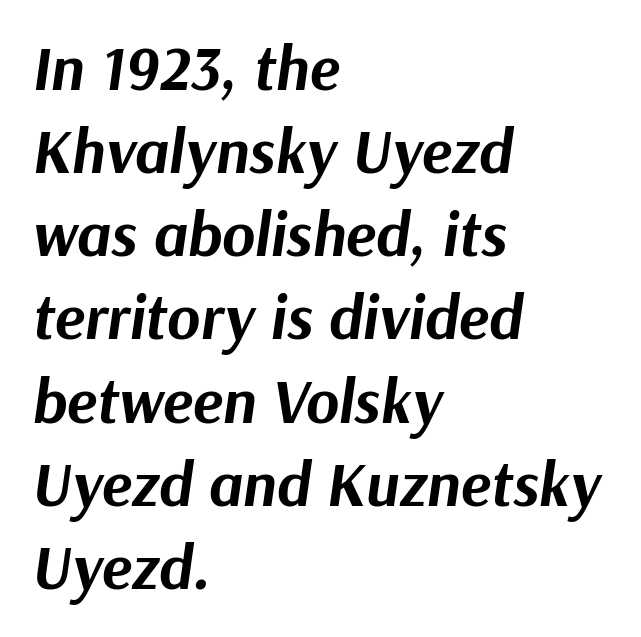
Q: Is the text bold? A: Yes.
Q: Is the text italic (slanted)? A: Yes, it leans right by about 9 degrees.
Q: Is the text underlined? A: No.
Q: How is the paragraph aligned? A: Left-aligned.
Q: Is the spacing between letters normal or unusually wide? A: Normal.
Q: Is the spacing between lines tight, normal or loose? A: Normal.
Q: Width (condensed, normal, or wide)? A: Normal.
Q: Stroke contrast? A: Medium.
Q: x-height? A: Medium.
Q: Monospaced? A: No.
